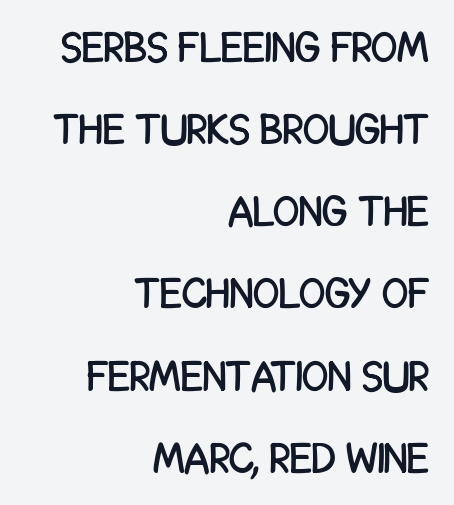
Q: Is the text italic (slanted)? A: No, it is upright.
Q: Is the typeface a serif or a sans-serif typeface? A: Sans-serif.
Q: Is the text underlined? A: No.
Q: How is the paragraph aligned? A: Right-aligned.
Q: Is the spacing between letters normal or unusually wide? A: Normal.
Q: Is the spacing between lines tight, normal or loose? A: Loose.
Q: Width (condensed, normal, or wide)? A: Condensed.
Q: Stroke contrast? A: Low.
Q: x-height? A: Large.
Q: Monospaced? A: No.
